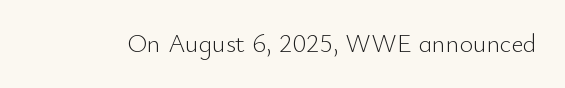
Q: Is the text bold? A: No.
Q: Is the text italic (slanted)? A: No, it is upright.
Q: Is the text underlined? A: No.
Q: Is the spacing between letters normal or unusually wide? A: Normal.
